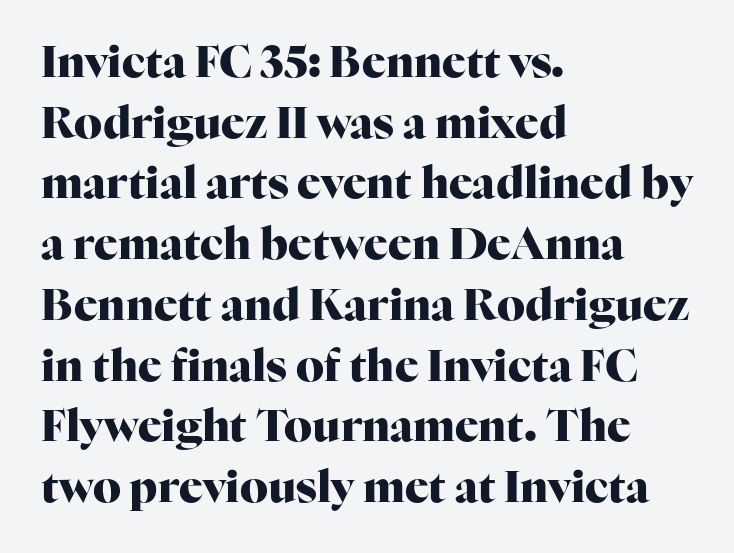
One glance says typical: line gaps are just what's usual. Note: serifs present on the glyphs. Set as a true bold cut, around the 700 mark. Quick note: underline off. Proportional: the letters do not fall into vertical columns.
